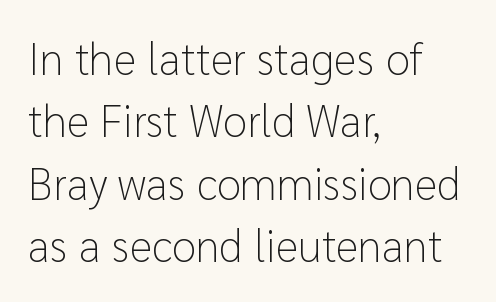
Q: Is the text bold? A: No.
Q: Is the text italic (slanted)? A: No, it is upright.
Q: Is the typeface a serif or a sans-serif typeface? A: Sans-serif.
Q: Is the text underlined? A: No.
Q: How is the paragraph aligned? A: Left-aligned.
Q: Is the spacing between letters normal or unusually wide? A: Normal.
Q: Is the spacing between lines tight, normal or loose? A: Normal.
Q: Width (condensed, normal, or wide)? A: Normal.
Q: Stroke contrast? A: Low.
Q: x-height? A: Medium.
Q: Monospaced? A: No.
